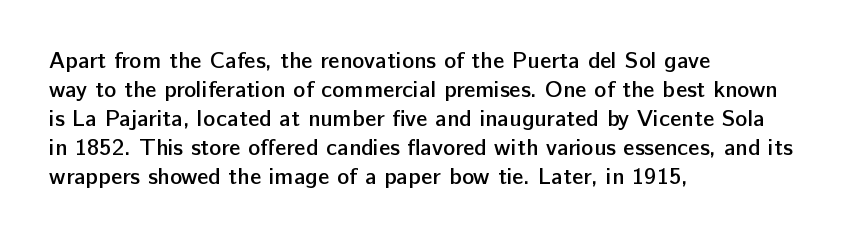
The image shows 23 px text type, upright; set left-aligned, normal line spacing (1.26x), normal letter spacing, not underlined.
